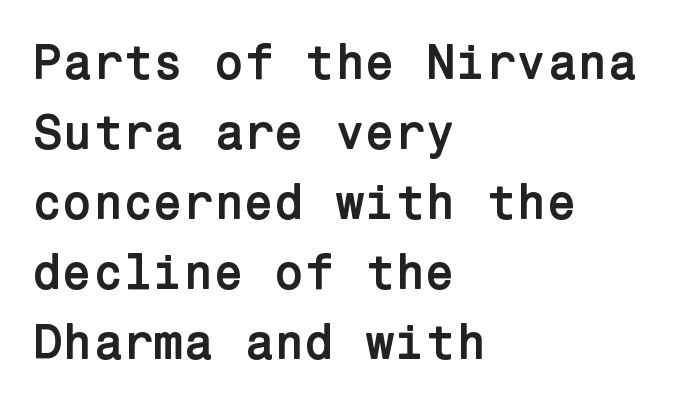
The image shows 49 px semibold sans-serif type, upright; set left-aligned, normal line spacing (1.43x), normal letter spacing, not underlined; low stroke contrast and a medium x-height.
